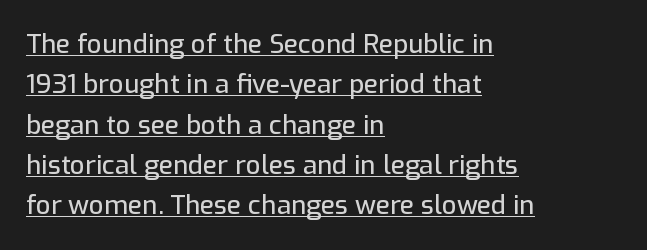
The image shows 26 px text type, upright; set left-aligned, normal line spacing (1.55x), normal letter spacing, underlined.
